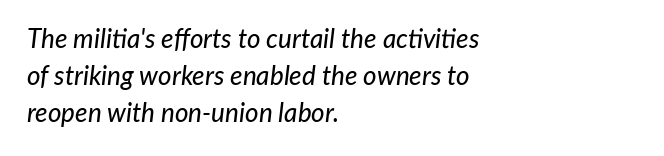
The image shows 26 px text type, italic (leaning right); set left-aligned, normal line spacing (1.43x), normal letter spacing, not underlined.
